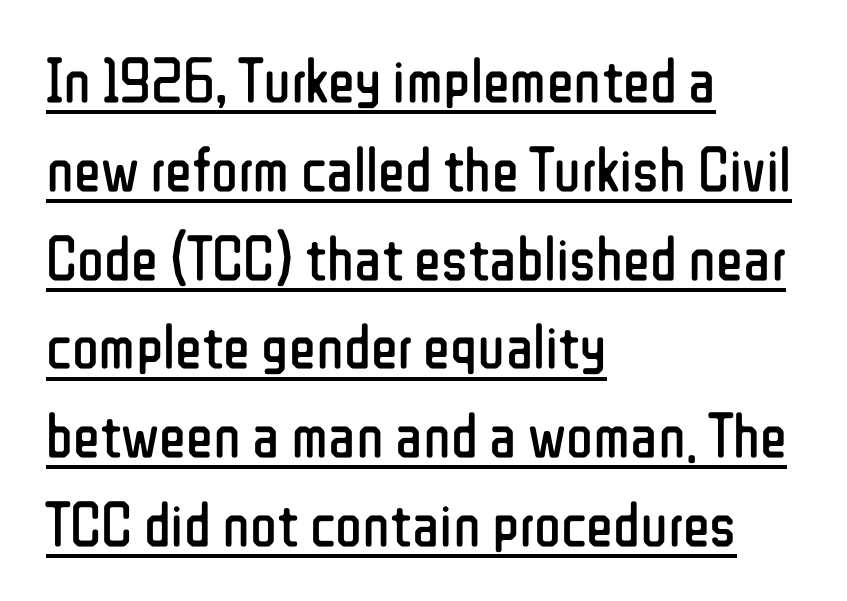
{"serif": "no", "italic": "no", "bold": "no", "weight": "regular", "width": "condensed", "stroke_contrast": "low", "x_height": "medium", "monospaced": "no", "underline": "yes", "align": "left", "line_spacing": "normal", "line_spacing_ratio": 1.41, "letter_spacing": "normal", "letter_spacing_em": 0.0, "glyph_px": 63}
